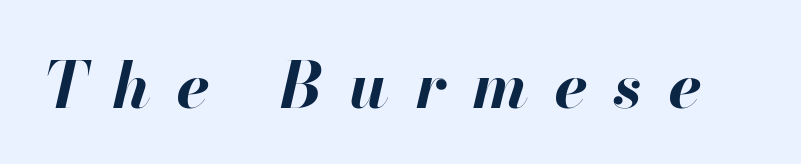
The image shows 63 px bold type, italic (leaning right); set unusually wide letter spacing (+0.42 em), not underlined; high stroke contrast and a small x-height.
